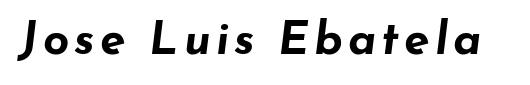
Q: Is the text bold? A: Yes.
Q: Is the text italic (slanted)? A: Yes, it leans right by about 7 degrees.
Q: Is the text underlined? A: No.
Q: Width (condensed, normal, or wide)? A: Wide.
Q: Stroke contrast? A: Low.
Q: x-height? A: Small.
Q: Monospaced? A: No.
